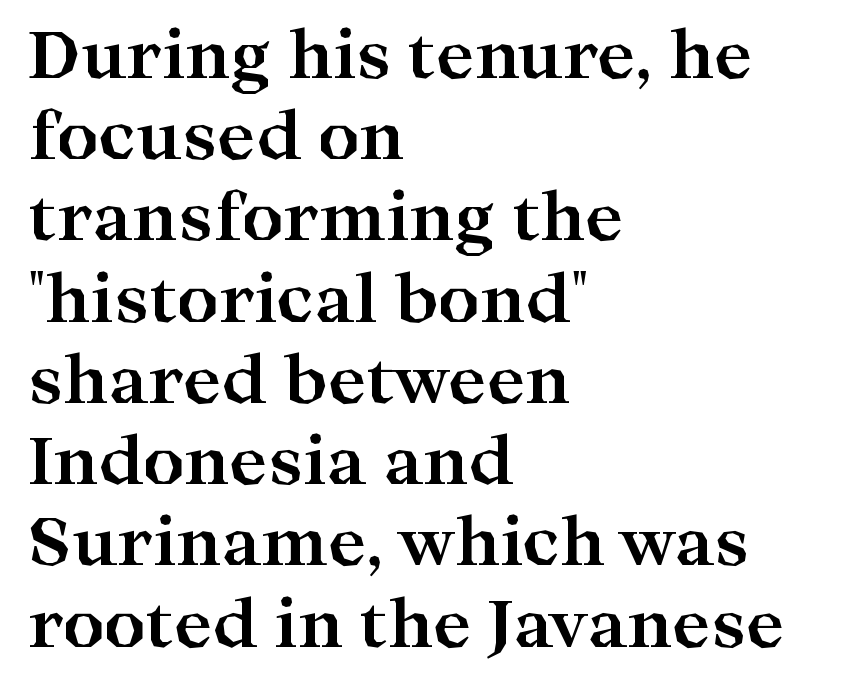
Q: Is the text bold? A: Yes.
Q: Is the text italic (slanted)? A: No, it is upright.
Q: Is the typeface a serif or a sans-serif typeface? A: Serif.
Q: Is the text underlined? A: No.
Q: How is the paragraph aligned? A: Left-aligned.
Q: Is the spacing between letters normal or unusually wide? A: Normal.
Q: Is the spacing between lines tight, normal or loose? A: Normal.
Q: Width (condensed, normal, or wide)? A: Wide.
Q: Stroke contrast? A: High.
Q: x-height? A: Medium.
Q: Monospaced? A: No.
